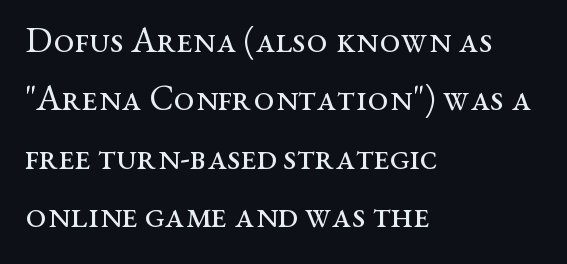
{"serif": "yes", "italic": "no", "bold": "no", "weight": "regular", "width": "wide", "stroke_contrast": "medium", "x_height": "medium", "monospaced": "no", "underline": "no", "align": "left", "line_spacing": "normal", "line_spacing_ratio": 1.58, "letter_spacing": "normal", "letter_spacing_em": 0.0, "glyph_px": 37}
